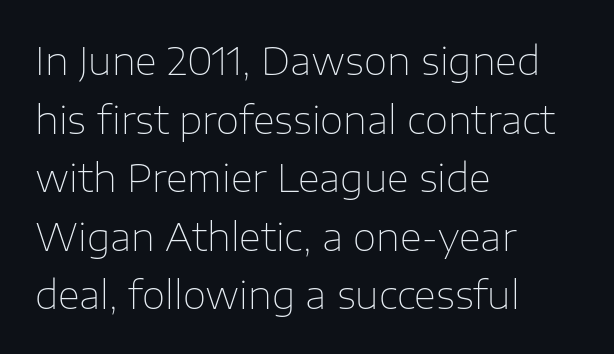
Tracking here is standard; glyphs follow each other at the usual distance. The line-height multiplier appears to be the usual default. Does the copy run flush right? No — it runs flush left. The gap between lines stays unmarked. The typeface chosen for these lines omits serifs.
